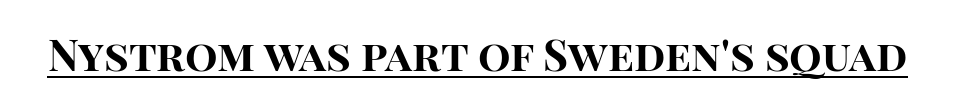
Q: Is the text bold? A: Yes.
Q: Is the text italic (slanted)? A: No, it is upright.
Q: Is the typeface a serif or a sans-serif typeface? A: Sans-serif.
Q: Is the text underlined? A: Yes.
Q: Is the spacing between letters normal or unusually wide? A: Normal.
Q: Width (condensed, normal, or wide)? A: Normal.
Q: Stroke contrast? A: High.
Q: x-height? A: Large.
Q: Monospaced? A: No.
